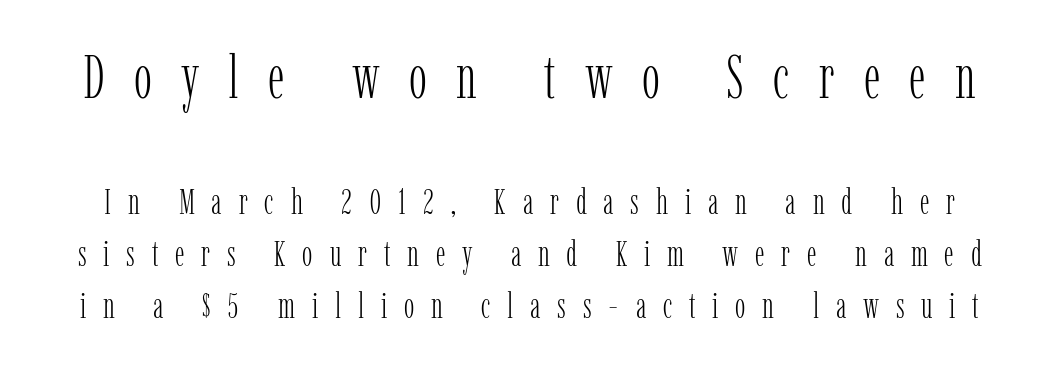
The image shows 61 px light, condensed serif type, upright; set normal line spacing (1.49x), unusually wide letter spacing (+0.48 em), not underlined; the first (top) block is 1.74x larger; low stroke contrast and a medium x-height.
